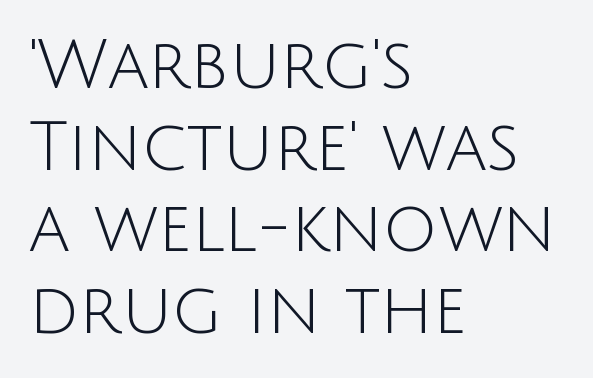
Q: Is the text bold? A: No.
Q: Is the text italic (slanted)? A: No, it is upright.
Q: Is the typeface a serif or a sans-serif typeface? A: Sans-serif.
Q: Is the text underlined? A: No.
Q: How is the paragraph aligned? A: Left-aligned.
Q: Is the spacing between letters normal or unusually wide? A: Normal.
Q: Width (condensed, normal, or wide)? A: Normal.
Q: Stroke contrast? A: Low.
Q: x-height? A: Large.
Q: Monospaced? A: No.
